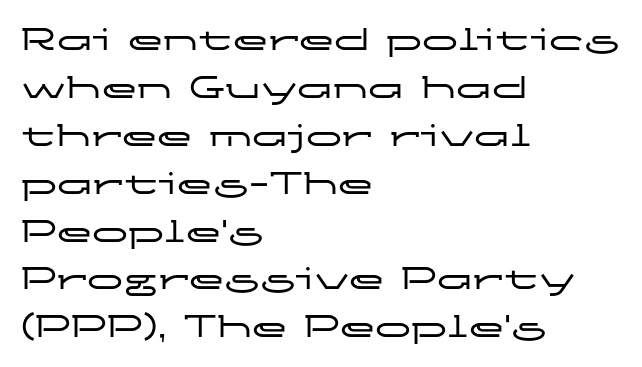
In terms of letterform style, serifs are entirely absent. Quick note: underline off. Is this a fixed-width face? No — the glyphs have proportional, varying widths. Short note: letters normally spaced. The setting favours the left margin, as ordinary paragraphs usually do. The rendering uses a moderate line-height, typical for paragraphs.
